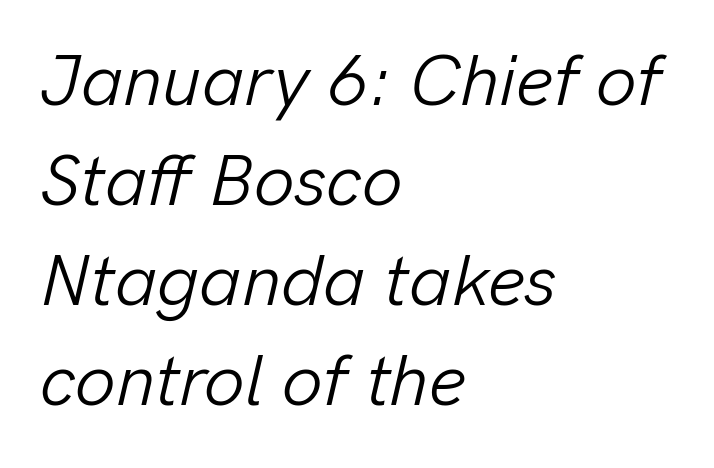
Plain, unruled lines of type. Quick note: italic. The rendering uses natural spacing where letterforms have individual widths. You could call the tracking neutral — neither tight nor loose. The block of text has a typical density, with ordinary space between rows.
